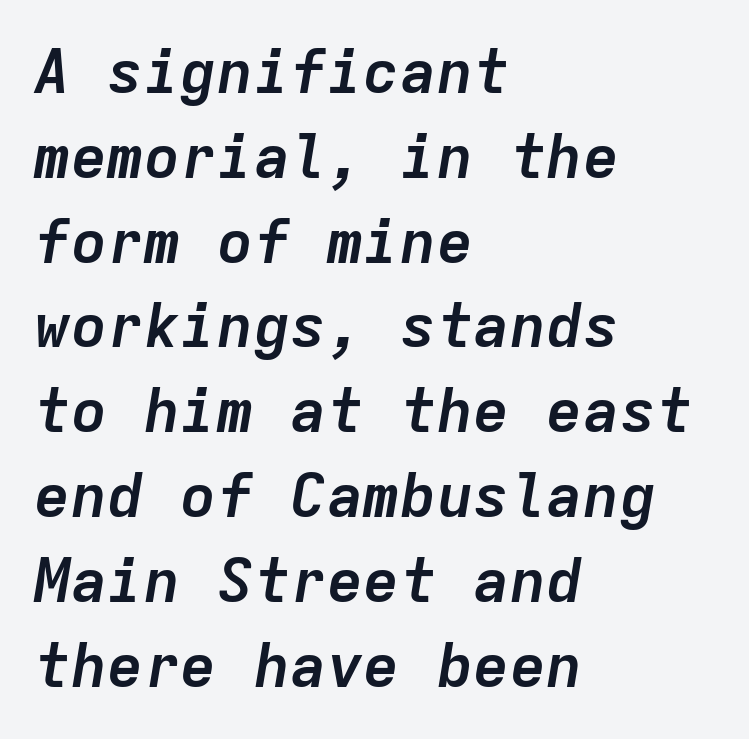
Q: Is the text bold? A: Yes.
Q: Is the text italic (slanted)? A: Yes, it leans right by about 9 degrees.
Q: Is the text underlined? A: No.
Q: How is the paragraph aligned? A: Left-aligned.
Q: Is the spacing between letters normal or unusually wide? A: Normal.
Q: Is the spacing between lines tight, normal or loose? A: Normal.
Q: Width (condensed, normal, or wide)? A: Normal.
Q: Stroke contrast? A: Low.
Q: x-height? A: Medium.
Q: Monospaced? A: Yes.
